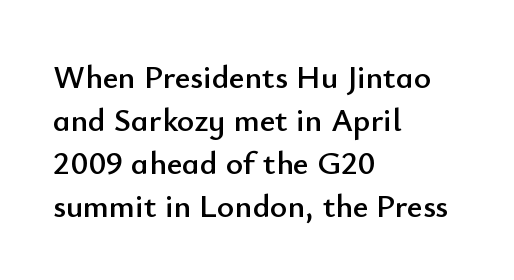
{"serif": "no", "italic": "no", "width": "normal", "stroke_contrast": "low", "x_height": "small", "monospaced": "no", "underline": "no", "align": "left", "line_spacing": "normal", "line_spacing_ratio": 1.3, "letter_spacing": "normal", "letter_spacing_em": 0.0, "glyph_px": 33}
